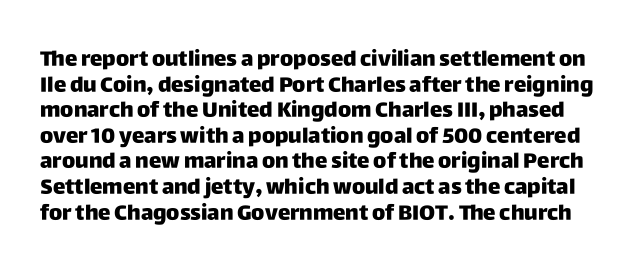
Q: Is the text bold? A: Yes.
Q: Is the text italic (slanted)? A: No, it is upright.
Q: Is the text underlined? A: No.
Q: Is the spacing between letters normal or unusually wide? A: Normal.
